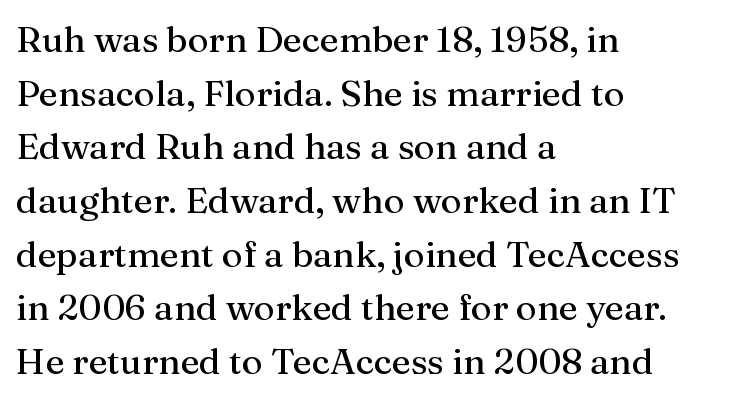
The passage shown stacks its lines at a standard gap. Default kerning and tracking; the words read as compact shapes. Spacing verdict: proportional, widths tailored to each character. Every row of glyphs begins at an identical x-position on the left.
